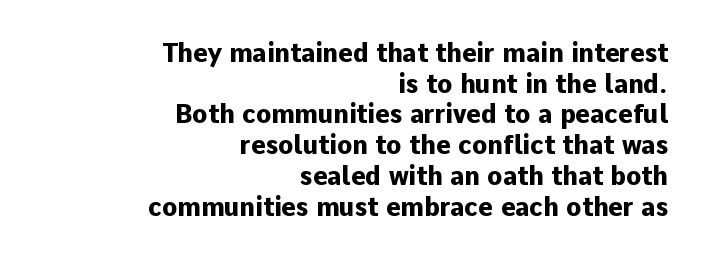
{"italic": "no", "bold": "yes", "underline": "no", "align": "right", "line_spacing_ratio": 1.23, "letter_spacing": "normal", "letter_spacing_em": 0.0, "glyph_px": 25}
